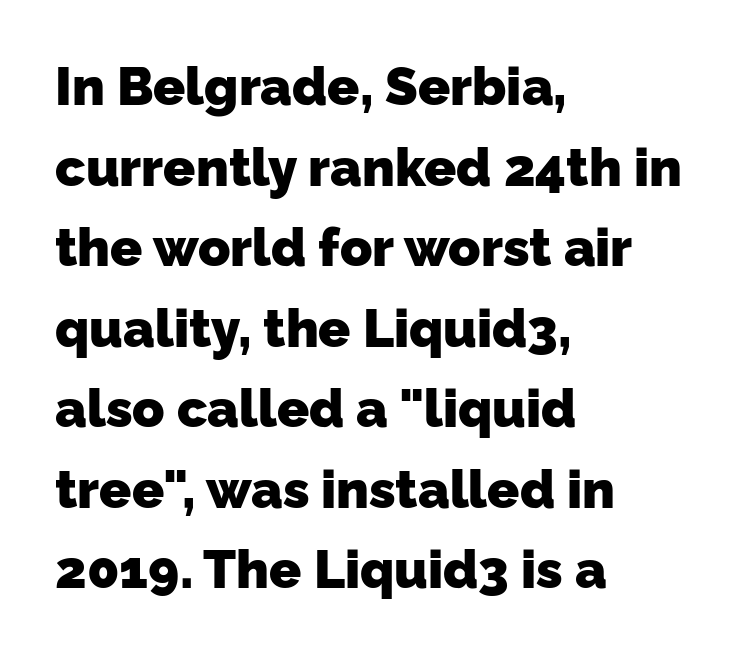
Whoever set this chose a conventional vertical rhythm. The sample has been set heavy, in full bold. The passage is arranged the way most books set body copy — flush left. Character widths vary here, with narrow letters taking less room than wide ones. Nope, no serifs anywhere on these letters.
